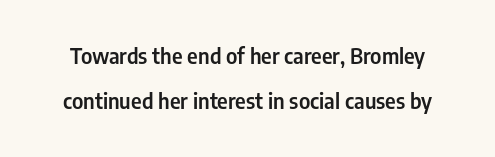
Q: Is the text italic (slanted)? A: No, it is upright.
Q: Is the text underlined? A: No.
Q: Is the spacing between letters normal or unusually wide? A: Normal.
Q: Is the spacing between lines tight, normal or loose? A: Loose.
